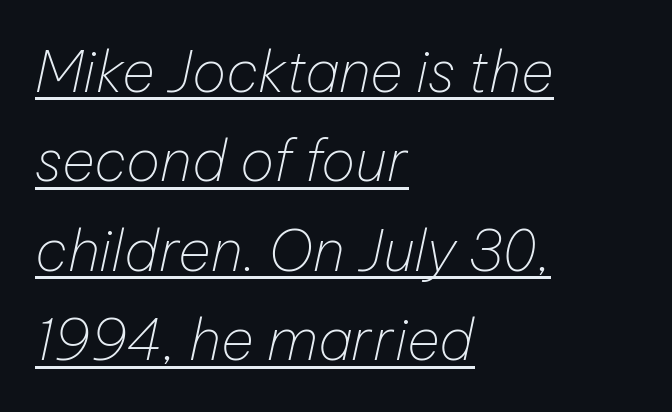
Q: Is the text bold? A: No.
Q: Is the text italic (slanted)? A: Yes, it leans right by about 12 degrees.
Q: Is the text underlined? A: Yes.
Q: How is the paragraph aligned? A: Left-aligned.
Q: Is the spacing between letters normal or unusually wide? A: Normal.
Q: Is the spacing between lines tight, normal or loose? A: Normal.
Q: Width (condensed, normal, or wide)? A: Normal.
Q: Stroke contrast? A: Low.
Q: x-height? A: Medium.
Q: Monospaced? A: No.
